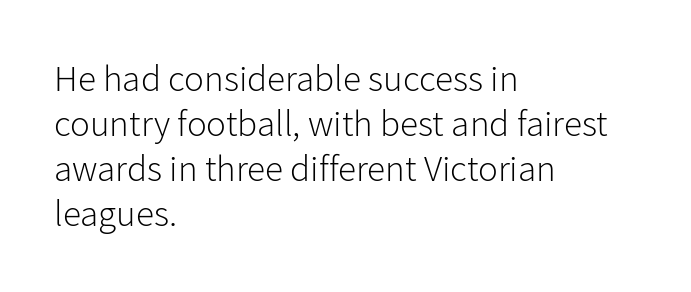
{"serif": "no", "italic": "no", "bold": "no", "weight": "light", "width": "normal", "stroke_contrast": "low", "x_height": "medium", "monospaced": "no", "underline": "no", "align": "left", "line_spacing_ratio": 1.22, "letter_spacing": "normal", "letter_spacing_em": 0.0, "glyph_px": 37}
